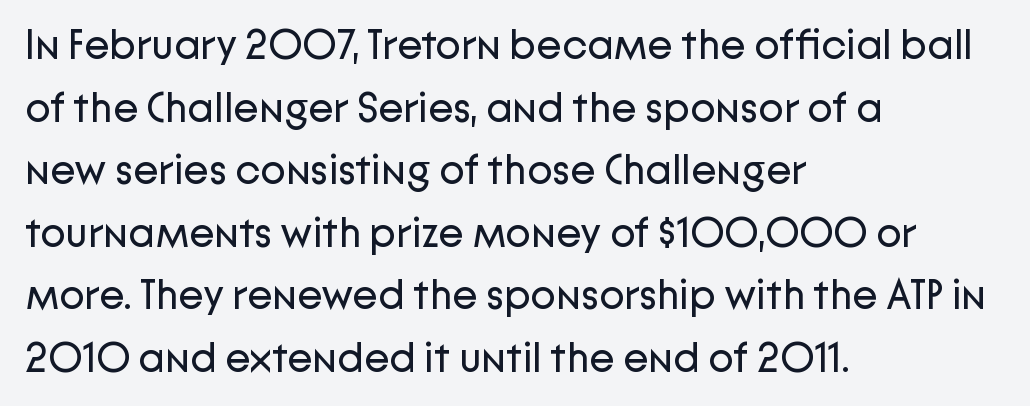
Q: Is the text bold? A: No.
Q: Is the text italic (slanted)? A: No, it is upright.
Q: Is the typeface a serif or a sans-serif typeface? A: Sans-serif.
Q: Is the text underlined? A: No.
Q: How is the paragraph aligned? A: Left-aligned.
Q: Is the spacing between letters normal or unusually wide? A: Normal.
Q: Is the spacing between lines tight, normal or loose? A: Normal.
Q: Width (condensed, normal, or wide)? A: Normal.
Q: Stroke contrast? A: Low.
Q: x-height? A: Medium.
Q: Monospaced? A: No.
